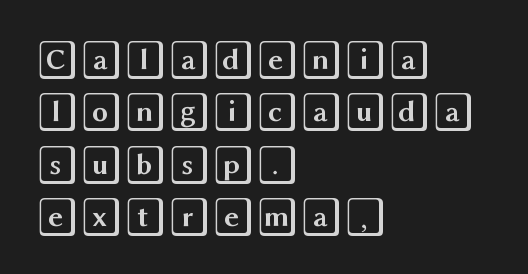
Q: Is the text italic (slanted)? A: No, it is upright.
Q: Is the text underlined? A: No.
Q: How is the paragraph aligned? A: Left-aligned.
Q: Is the spacing between letters normal or unusually wide? A: Normal.
Q: Is the spacing between lines tight, normal or loose? A: Normal.
Q: Width (condensed, normal, or wide)? A: Wide.
Q: x-height? A: Large.
